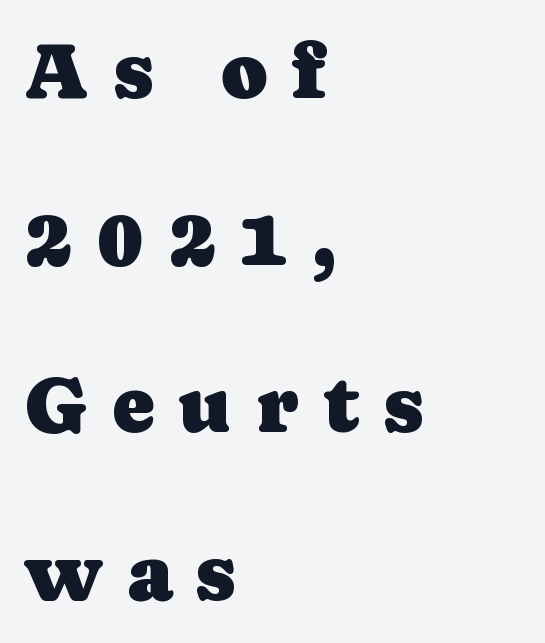
The image shows 80 px serif type, upright; set left-aligned, loose line spacing (2.09x), unusually wide letter spacing (+0.3 em), not underlined; low stroke contrast and a medium x-height.
